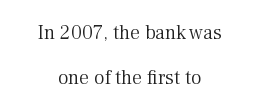
The image shows 20 px text type, upright; set centered, loose line spacing (2.26x), normal letter spacing, not underlined.
